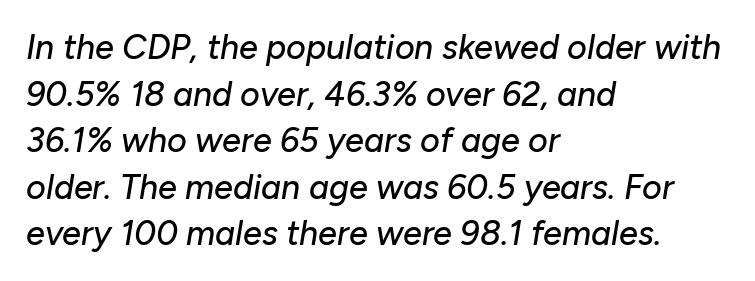
{"italic": "yes", "lean": "right", "slant_degrees": 10, "width": "normal", "stroke_contrast": "low", "x_height": "medium", "monospaced": "no", "underline": "no", "align": "left", "line_spacing": "normal", "line_spacing_ratio": 1.37, "letter_spacing": "normal", "letter_spacing_em": 0.0, "glyph_px": 34}
